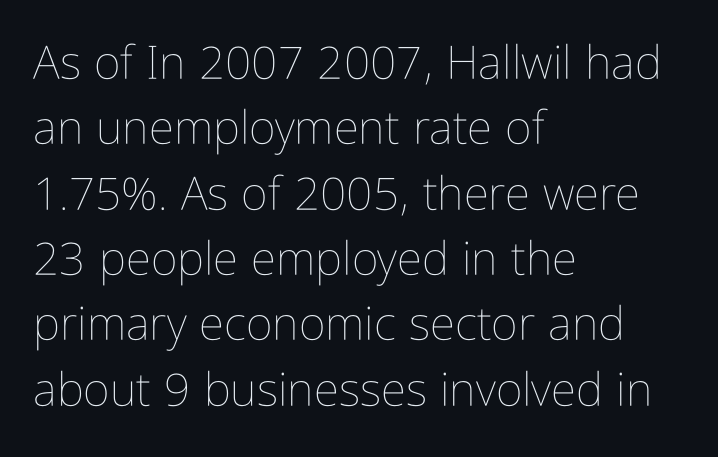
The horizontal fit of the characters is conventional and even. Is this a fixed-width face? No — the glyphs have proportional, varying widths. A clean baseline with only descenders dipping below it. Characters remain perfectly vertical along every line. The ragged edge is on the right, which tells us the setting is flush left.
